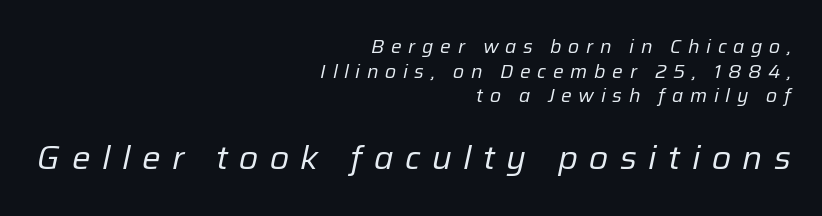
{"italic": "yes", "lean": "right", "slant_degrees": 12, "bold": "no", "weight": "regular", "width": "normal", "stroke_contrast": "low", "x_height": "medium", "monospaced": "no", "underline": "no", "align": "right", "line_spacing": "normal", "line_spacing_ratio": 1.3, "letter_spacing": "wide", "letter_spacing_em": 0.35, "larger_block": "second", "size_ratio": 1.74, "glyph_px": 33}
